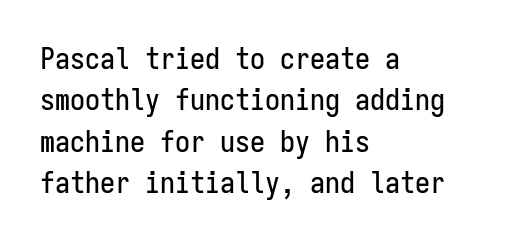
Q: Is the text italic (slanted)? A: No, it is upright.
Q: Is the typeface a serif or a sans-serif typeface? A: Sans-serif.
Q: Is the text underlined? A: No.
Q: How is the paragraph aligned? A: Left-aligned.
Q: Is the spacing between letters normal or unusually wide? A: Normal.
Q: Is the spacing between lines tight, normal or loose? A: Normal.
Q: Width (condensed, normal, or wide)? A: Condensed.
Q: Stroke contrast? A: Low.
Q: x-height? A: Medium.
Q: Monospaced? A: Yes.
